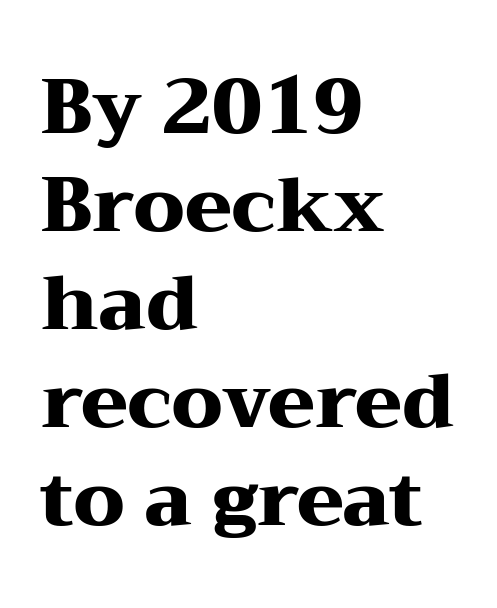
Regular leading. Thick stems and heavy bowls — unmistakably bold. Is there any slant? The stems are plumb. Check where the strokes stop: tiny serifs finish them off. Check the space under the baseline: it is left empty. Line beginnings align vertically; line endings do not.
